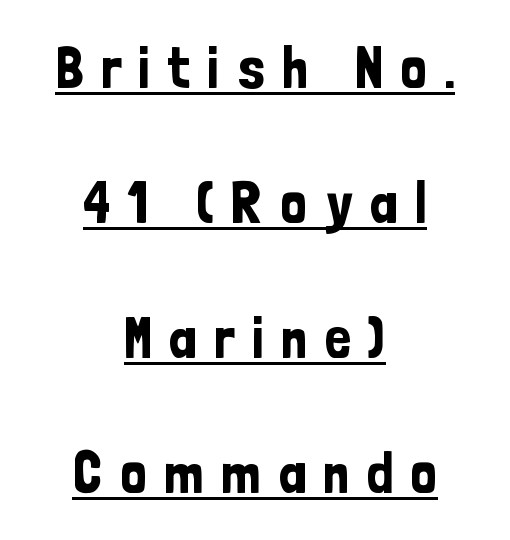
The image shows 58 px condensed sans-serif type, upright; set centered, loose line spacing (2.33x), unusually wide letter spacing (+0.29 em), underlined; low stroke contrast and a medium x-height.
